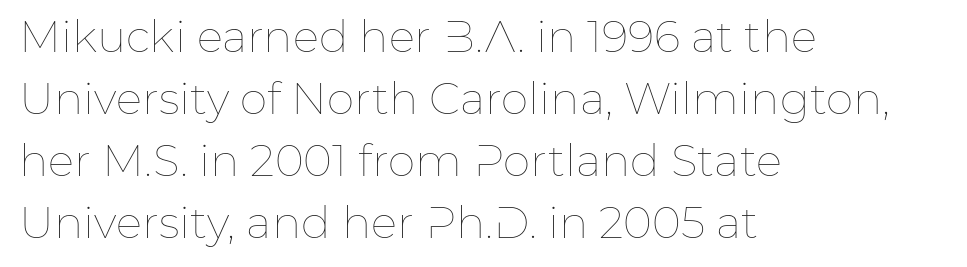
{"italic": "no", "bold": "no", "weight": "thin", "width": "normal", "stroke_contrast": "low", "x_height": "medium", "monospaced": "no", "underline": "no", "align": "left", "line_spacing": "normal", "line_spacing_ratio": 1.41, "letter_spacing": "normal", "letter_spacing_em": 0.0, "glyph_px": 44}
